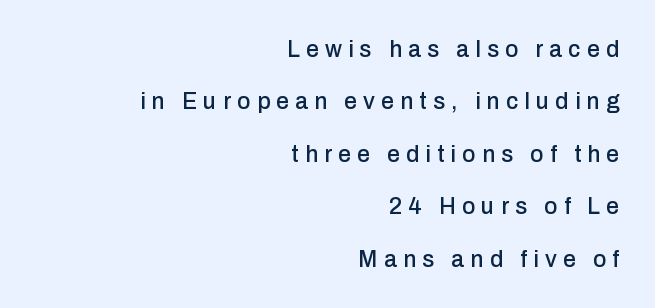
Teacher's note: observe the even right margin — that is flush-right alignment. When letters stand straight like this, we call the style roman or upright. The type is letterspaced generously, with wide tracking. The passage shown stacks its lines with a broad gap. Only glyphs here, with clear space below each row.
